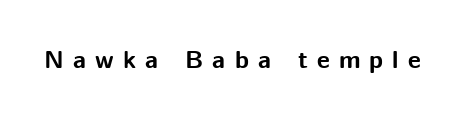
{"italic": "no", "bold": "yes", "underline": "no", "letter_spacing": "wide", "letter_spacing_em": 0.36, "glyph_px": 25}
